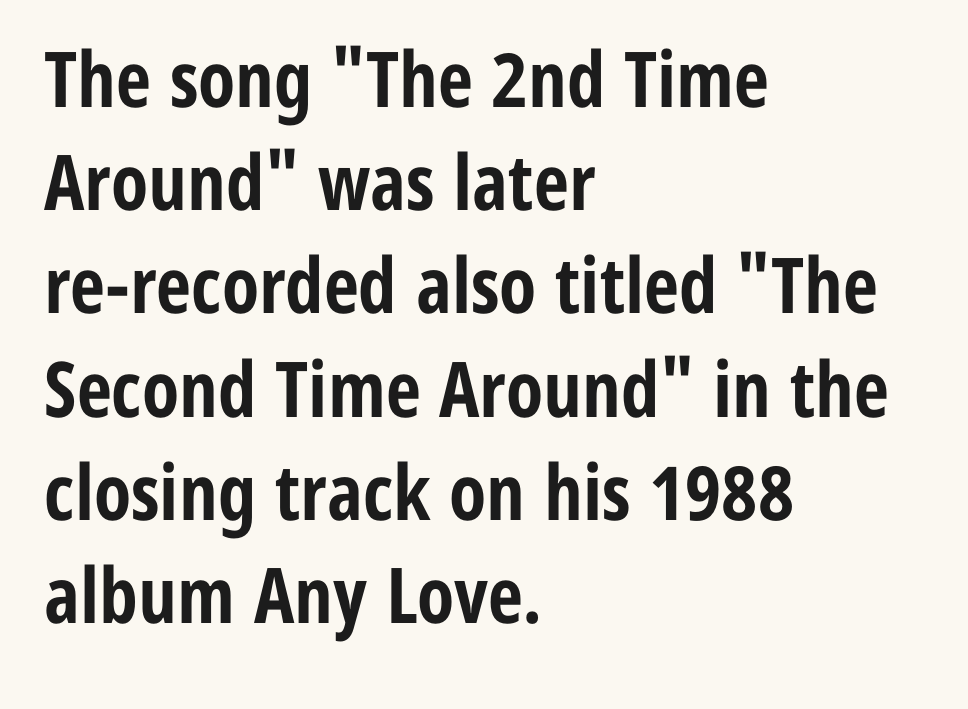
{"serif": "no", "italic": "no", "bold": "yes", "weight": "bold", "width": "condensed", "stroke_contrast": "low", "x_height": "medium", "monospaced": "no", "underline": "no", "align": "left", "line_spacing": "normal", "line_spacing_ratio": 1.34, "letter_spacing": "normal", "letter_spacing_em": 0.0, "glyph_px": 77}
